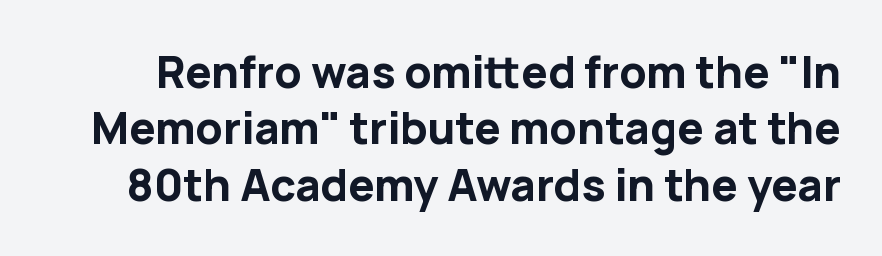
The glyphs in this specimen are sans serif. Do the characters align in a grid? No, the font is proportional. If you measured baseline to baseline, you'd find a middling distance. The specimen omits any rule beneath the text block's lines. Look at the stroke-to-counter ratio: heavy, a bold.
